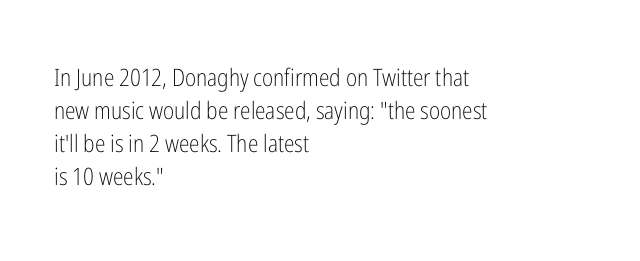
The image shows 24 px text type, upright; set left-aligned, normal line spacing (1.38x), normal letter spacing, not underlined.
